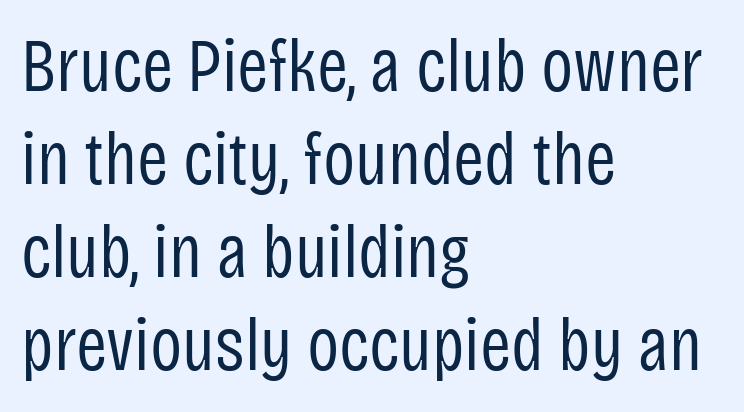
A bare baseline throughout the passage. You could not count columns in this text — the font is proportionally spaced. No italicization has been applied; the sample stays upright. No heavy texture on the line: the type isn't bold. Nobody touched the tracking dial on this one. In CSS terms this would be text-align: left.
